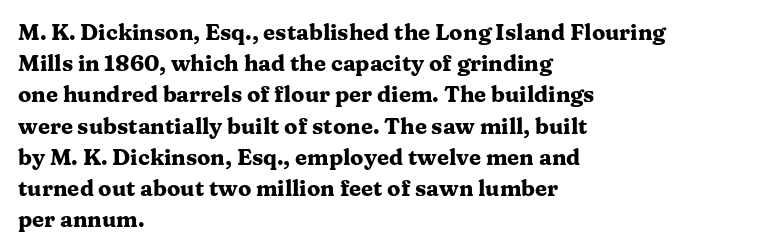
In CSS terms this would be text-align: left. Baseline-to-baseline distance is the conventional proportion of letter height. Notice how the stems are strictly vertical — no italics here. The space beneath each line is pristine and unruled. Spacing between characters is what you'd get straight out of the box. The passage shown is emphatically bold.
